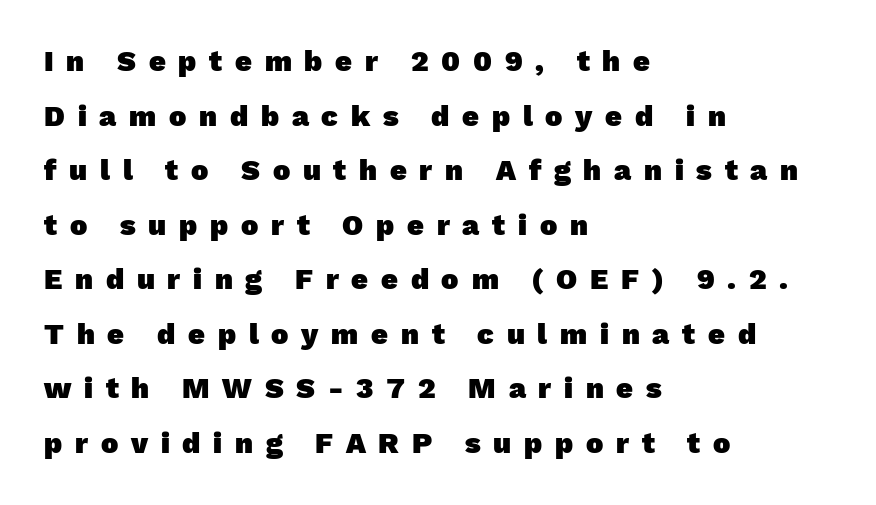
The lines in this sample share a left origin and differ only in where they stop. Every letter is thick-stroked: bold, no question. The font family rendered here belongs to the sans-serif group. The tracking reads as deliberately expanded to a designer's eye. The gap between lines stays unmarked. The passage shown is typed in a proportional face where columns would drift.
